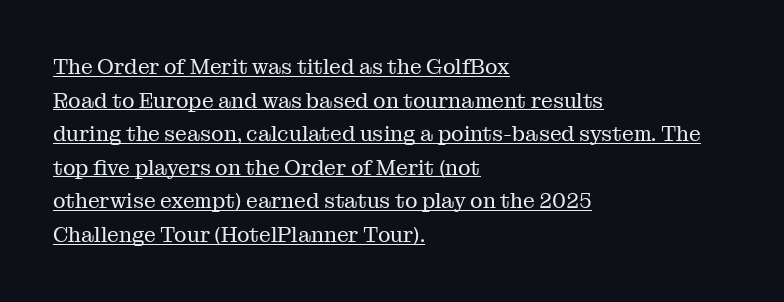
The type is set solid horizontally, with unmodified tracking. The rendering anchors every line to the left-hand side. A continuous stroke trails under the words, as in a hyperlink. Normally led — the rows are evenly, conventionally spaced.
